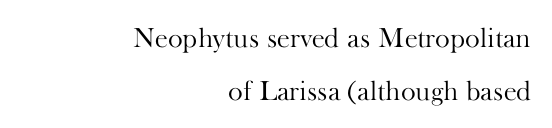
Q: Is the text bold? A: No.
Q: Is the text italic (slanted)? A: No, it is upright.
Q: Is the typeface a serif or a sans-serif typeface? A: Serif.
Q: Is the text underlined? A: No.
Q: How is the paragraph aligned? A: Right-aligned.
Q: Is the spacing between letters normal or unusually wide? A: Normal.
Q: Is the spacing between lines tight, normal or loose? A: Loose.
Q: Width (condensed, normal, or wide)? A: Normal.
Q: Stroke contrast? A: High.
Q: x-height? A: Small.
Q: Monospaced? A: No.
